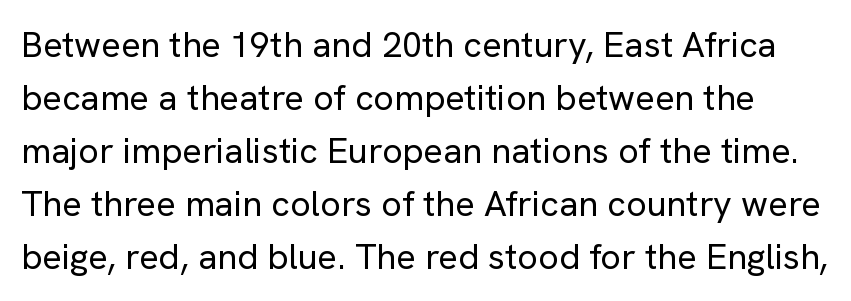
{"serif": "no", "italic": "no", "bold": "no", "weight": "regular", "width": "normal", "stroke_contrast": "low", "x_height": "medium", "monospaced": "no", "underline": "no", "line_spacing": "normal", "line_spacing_ratio": 1.47, "letter_spacing": "normal", "letter_spacing_em": 0.0, "glyph_px": 36}
